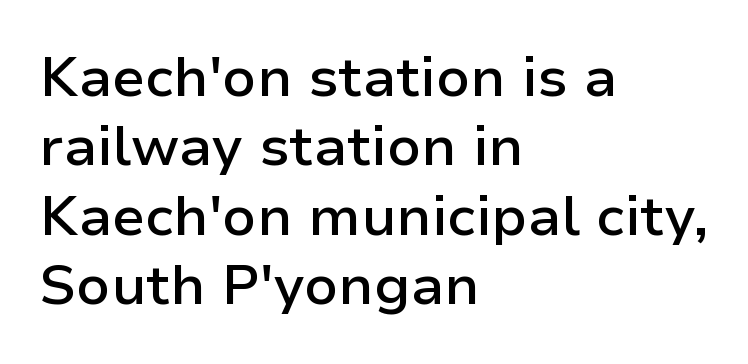
Q: Is the text bold? A: Semi-bold.
Q: Is the text italic (slanted)? A: No, it is upright.
Q: Is the typeface a serif or a sans-serif typeface? A: Sans-serif.
Q: Is the text underlined? A: No.
Q: How is the paragraph aligned? A: Left-aligned.
Q: Is the spacing between letters normal or unusually wide? A: Normal.
Q: Width (condensed, normal, or wide)? A: Normal.
Q: Stroke contrast? A: Low.
Q: x-height? A: Medium.
Q: Monospaced? A: No.
